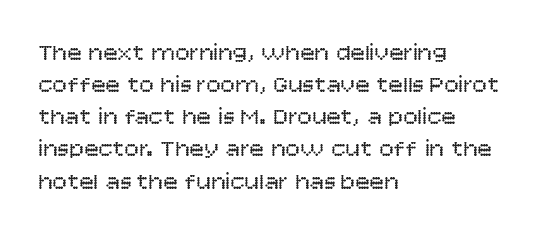
Q: Is the text bold? A: No.
Q: Is the text italic (slanted)? A: No, it is upright.
Q: Is the text underlined? A: No.
Q: How is the paragraph aligned? A: Left-aligned.
Q: Is the spacing between letters normal or unusually wide? A: Normal.
Q: Is the spacing between lines tight, normal or loose? A: Normal.
